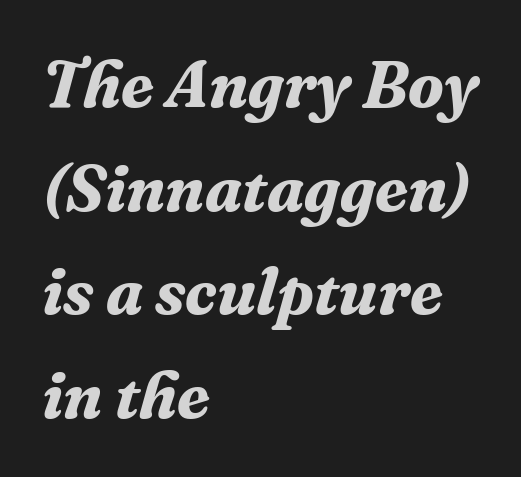
Each glyph is drawn with heavy, bold strokes. The letters sit at their default tracking, neither squeezed nor spread. Plain, unruled lines of type. Examine the stroke ends and you'll spot serifs.
